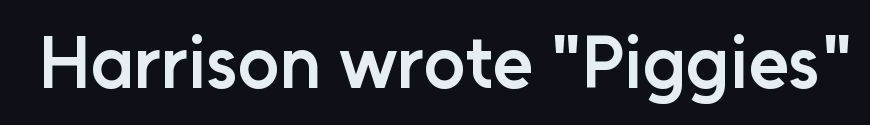
Unlike italic type, these characters show no tilt at all. Looks like regular typesetting: each glyph gets only the width it needs. Type style note: lacks serifs. Characters follow at the spacing the type designer built in. Only glyphs here, with clear space below each row.
